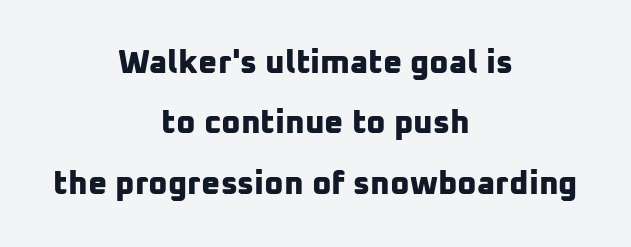
This is sans-serif lettering, the kind often seen on screens and signage. Decoration check: the copy has no underline. The lines in this sample share a center point and differ in where they start and stop. Note the varied advance widths — an 'i' is clearly narrower than an 'm'.
